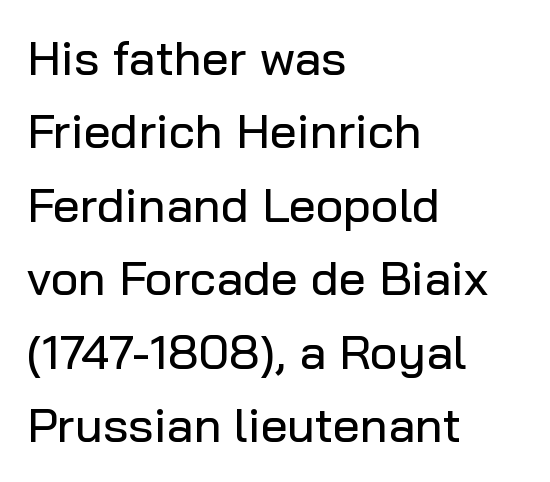
The image shows 48 px sans-serif type, upright; set left-aligned, normal line spacing (1.53x), normal letter spacing, not underlined; low stroke contrast and a medium x-height.
